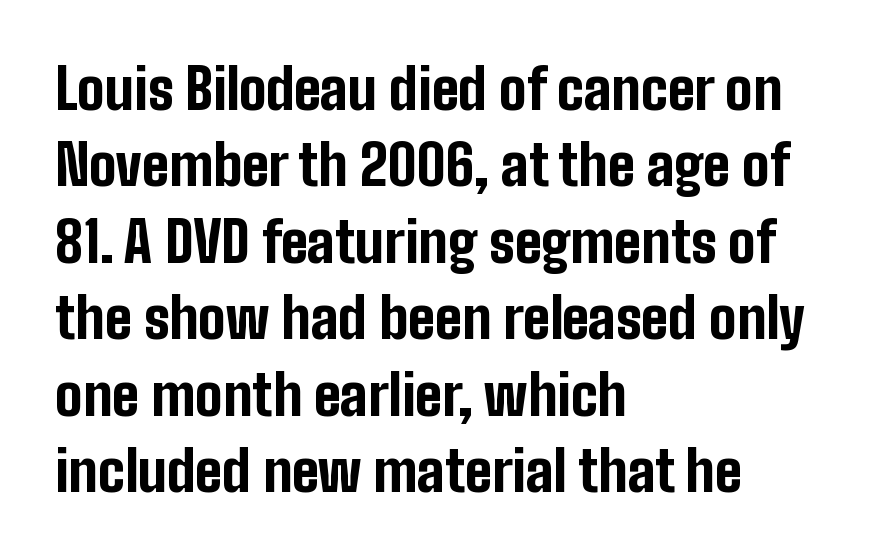
{"serif": "no", "italic": "no", "bold": "yes", "weight": "bold", "width": "condensed", "stroke_contrast": "low", "x_height": "medium", "monospaced": "no", "underline": "no", "align": "left", "line_spacing": "normal", "line_spacing_ratio": 1.39, "letter_spacing": "normal", "letter_spacing_em": 0.0, "glyph_px": 55}
